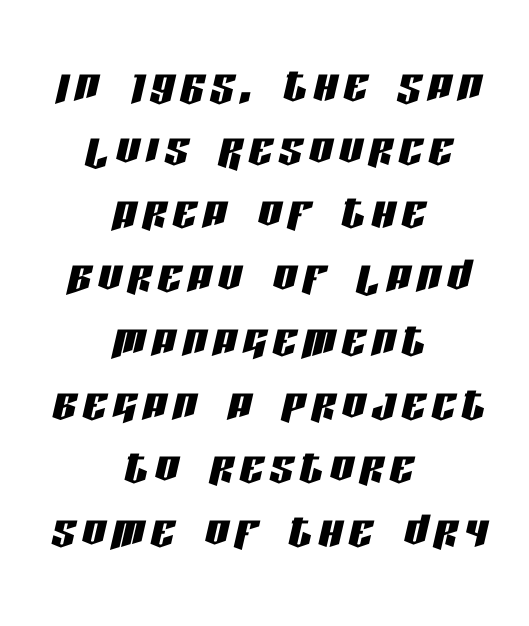
The image shows 59 px condensed type, italic (leaning right); set centered, tight line spacing (1.08x), not underlined; low stroke contrast and a large x-height.
